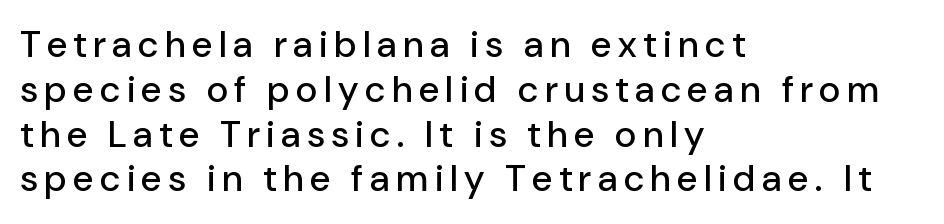
{"serif": "no", "italic": "no", "width": "normal", "stroke_contrast": "low", "x_height": "medium", "monospaced": "no", "underline": "no", "align": "left", "line_spacing_ratio": 1.21, "glyph_px": 37}
